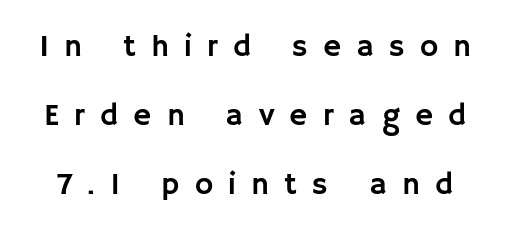
The image shows 31 px sans-serif type, upright; set loose line spacing (2.23x), unusually wide letter spacing (+0.49 em), not underlined; low stroke contrast and a large x-height.
